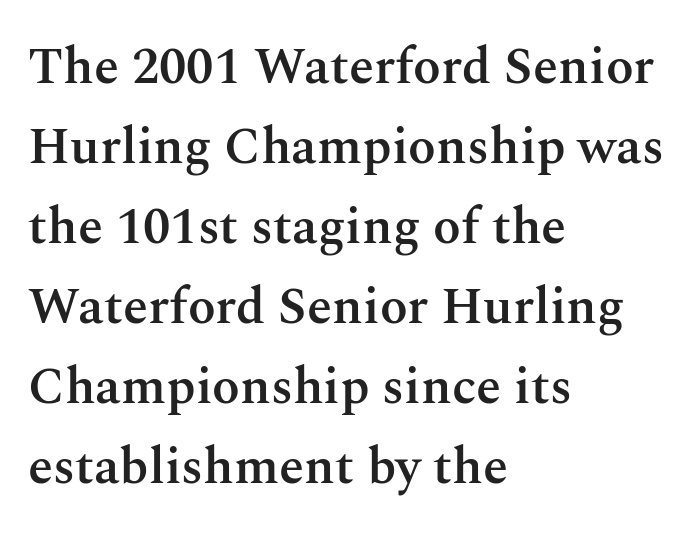
It's the straight-up-and-down kind of type. To sum up the face: it has serifs. Descenders hang freely into open space. Caption: semibold face, moderately heavy strokes. Observe the ordinary spacing: letters are neighbours, not strangers.
